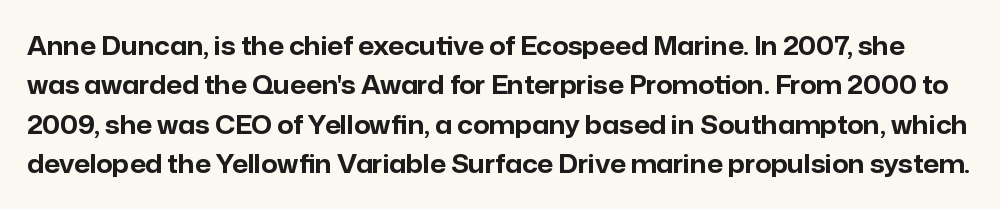
Weight check: bold — yes, fully. The letters stand straight up with perfectly vertical stems. Check the space under the baseline: it is left empty. What stands out about the letter spacing? Nothing — it is the standard amount. This sample keeps an unexceptional amount of space between lines.
